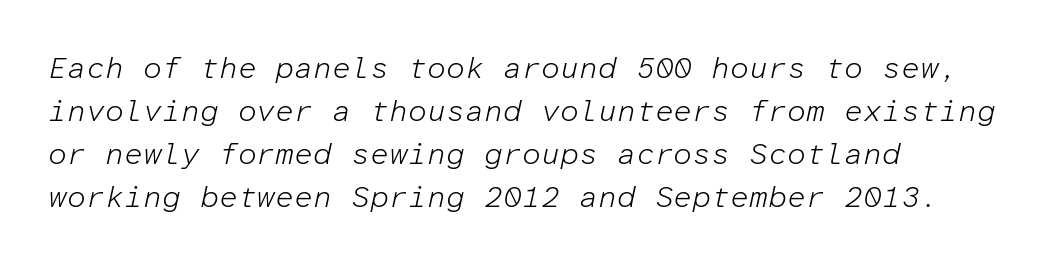
{"italic": "yes", "lean": "right", "slant_degrees": 12, "bold": "no", "weight": "light", "width": "normal", "stroke_contrast": "low", "x_height": "medium", "monospaced": "yes", "underline": "no", "align": "left", "line_spacing": "normal", "line_spacing_ratio": 1.43, "letter_spacing": "normal", "letter_spacing_em": 0.0, "glyph_px": 30}
